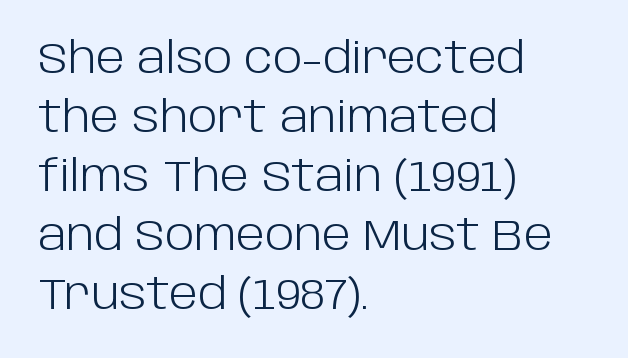
{"serif": "no", "italic": "no", "bold": "no", "weight": "light", "width": "normal", "stroke_contrast": "low", "x_height": "large", "monospaced": "no", "underline": "no", "align": "left", "line_spacing": "normal", "line_spacing_ratio": 1.34, "letter_spacing": "normal", "letter_spacing_em": 0.0, "glyph_px": 44}
